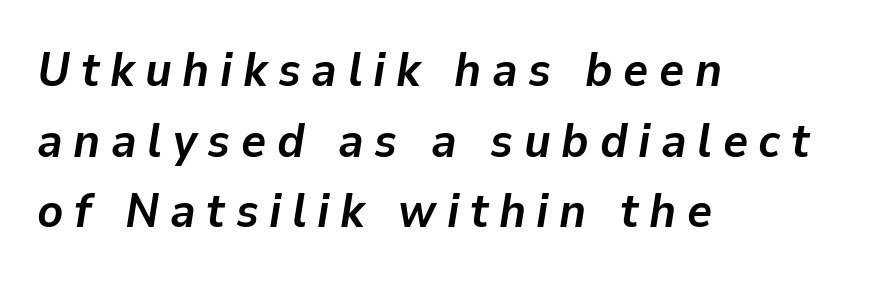
The image shows 48 px semibold type, italic (leaning right); set left-aligned, normal line spacing (1.47x), unusually wide letter spacing (+0.22 em), not underlined; low stroke contrast and a medium x-height.
